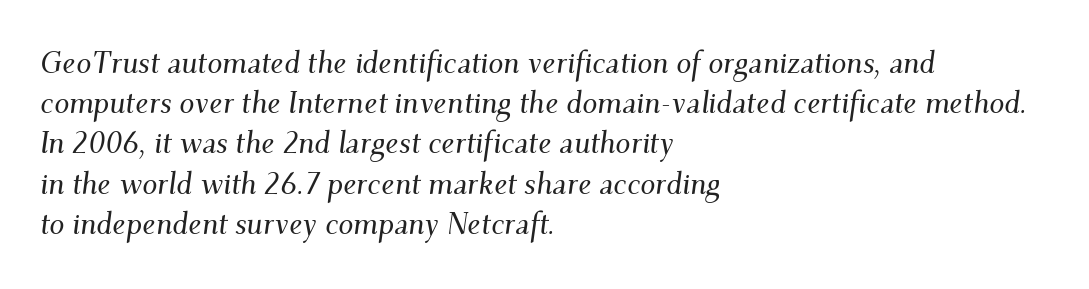
{"serif": "yes", "italic": "yes", "lean": "right", "slant_degrees": 9, "width": "normal", "stroke_contrast": "medium", "x_height": "small", "monospaced": "no", "underline": "no", "align": "left", "line_spacing": "normal", "line_spacing_ratio": 1.34, "letter_spacing": "normal", "letter_spacing_em": 0.0, "glyph_px": 30}
